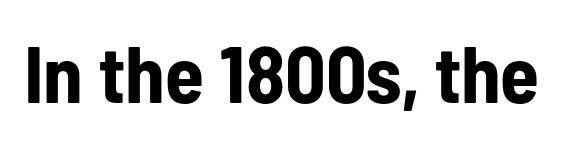
Beneath every word, the page is bare. Varying glyph widths throughout — classic text-font behaviour. Notice how the stems are strictly vertical — no italics here. The typesetting leans heavy: a genuine bold.
